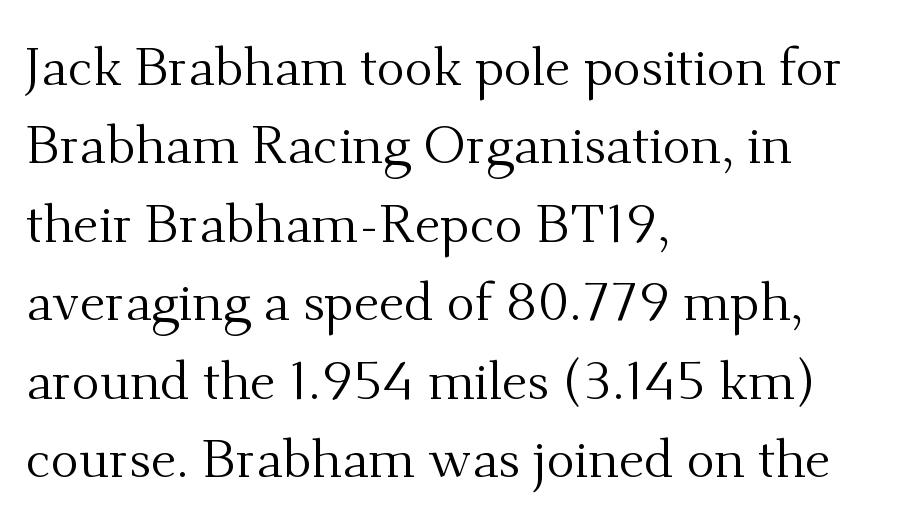
Q: Is the text bold? A: No.
Q: Is the text italic (slanted)? A: No, it is upright.
Q: Is the typeface a serif or a sans-serif typeface? A: Serif.
Q: Is the text underlined? A: No.
Q: How is the paragraph aligned? A: Left-aligned.
Q: Is the spacing between letters normal or unusually wide? A: Normal.
Q: Is the spacing between lines tight, normal or loose? A: Normal.
Q: Width (condensed, normal, or wide)? A: Normal.
Q: Stroke contrast? A: Medium.
Q: x-height? A: Small.
Q: Monospaced? A: No.
